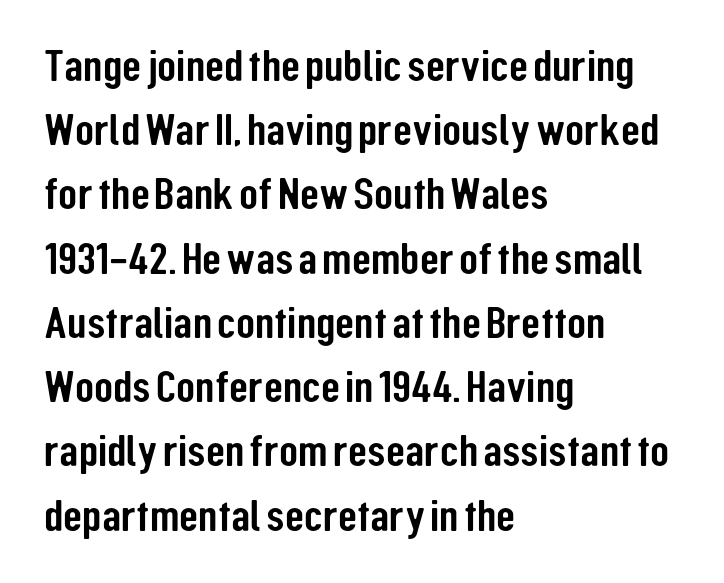
{"serif": "no", "italic": "no", "width": "condensed", "stroke_contrast": "low", "x_height": "medium", "monospaced": "no", "underline": "no", "align": "left", "line_spacing": "normal", "line_spacing_ratio": 1.46, "letter_spacing": "normal", "letter_spacing_em": 0.0, "glyph_px": 44}
